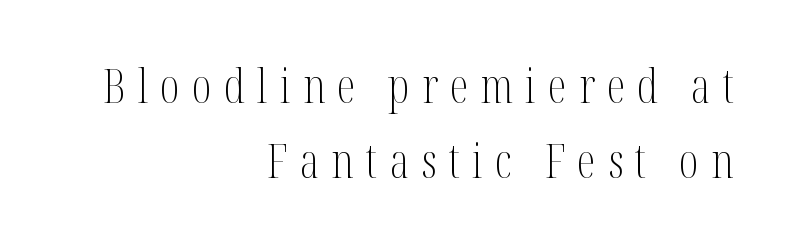
Q: Is the text bold? A: No.
Q: Is the text italic (slanted)? A: No, it is upright.
Q: Is the typeface a serif or a sans-serif typeface? A: Serif.
Q: Is the text underlined? A: No.
Q: How is the paragraph aligned? A: Right-aligned.
Q: Is the spacing between letters normal or unusually wide? A: Unusually wide.
Q: Is the spacing between lines tight, normal or loose? A: Normal.
Q: Width (condensed, normal, or wide)? A: Condensed.
Q: Stroke contrast? A: Medium.
Q: x-height? A: Medium.
Q: Monospaced? A: No.
